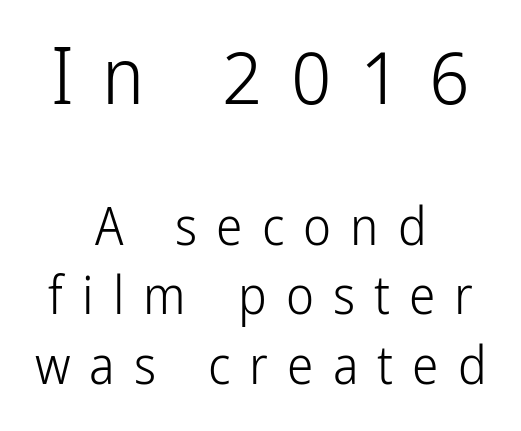
The image shows 79 px light, condensed sans-serif type, upright; set centered, normal line spacing (1.31x), unusually wide letter spacing (+0.36 em), not underlined; the first (top) block is 1.49x larger; low stroke contrast and a medium x-height.
